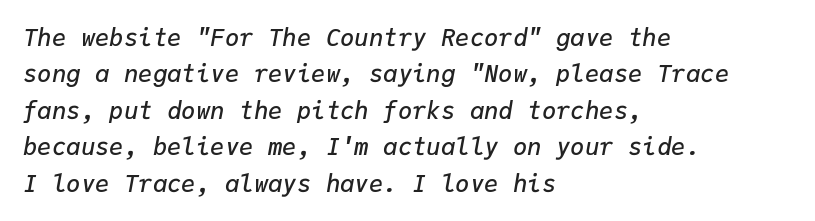
If you drew a line through each stem, it would be angled. The designer left line spacing at the default. The glyphs are unaccompanied by any horizontal stroke below them. Short note: letters normally spaced.
